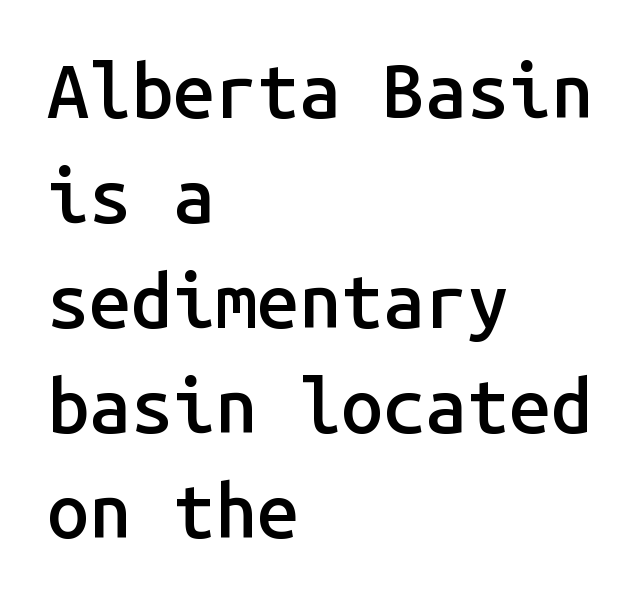
The image shows 75 px semibold sans-serif type, upright, monospaced; set left-aligned, normal line spacing (1.4x), normal letter spacing, not underlined; low stroke contrast and a medium x-height.
